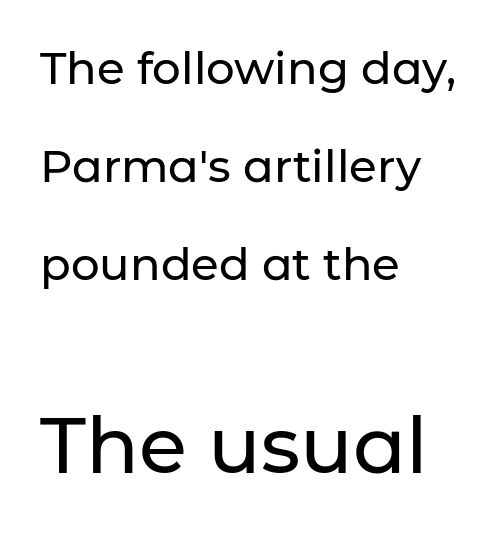
Q: Is the text italic (slanted)? A: No, it is upright.
Q: Is the typeface a serif or a sans-serif typeface? A: Sans-serif.
Q: Is the text underlined? A: No.
Q: How is the paragraph aligned? A: Left-aligned.
Q: Is the spacing between letters normal or unusually wide? A: Normal.
Q: Is the spacing between lines tight, normal or loose? A: Loose.
Q: Which block of text is set in a larger size, the first (top) or the second (bottom)? A: The second (bottom) one.
Q: Width (condensed, normal, or wide)? A: Normal.
Q: Stroke contrast? A: Low.
Q: x-height? A: Medium.
Q: Monospaced? A: No.
